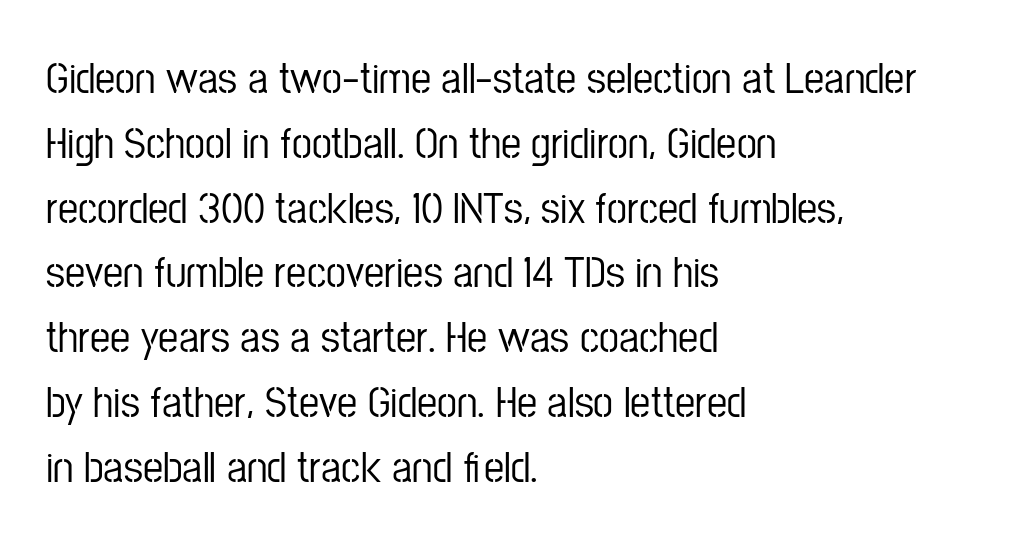
The image shows 45 px condensed sans-serif type, upright; set left-aligned, normal line spacing (1.44x), normal letter spacing, not underlined; low stroke contrast and a medium x-height.
